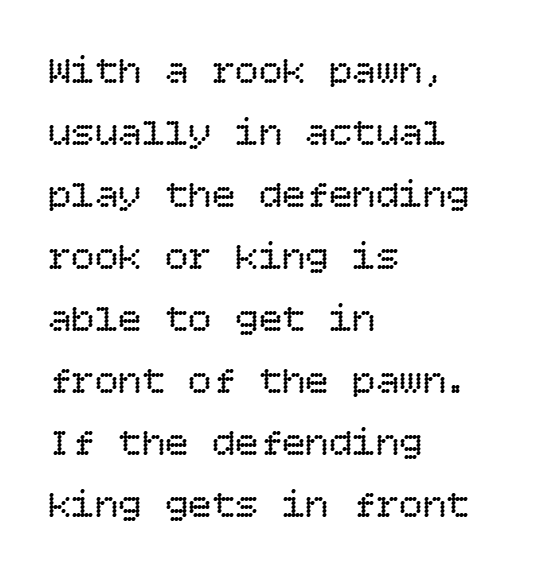
Students, observe: this is what conventionally led text looks like. Nothing unusual about the tracking: characters are spaced as the font intends. The glyphs are unaccompanied by any horizontal stroke below them. Short and long lines alike share a common starting point at left. The typeface has the unassuming heft of standard copy or less.
